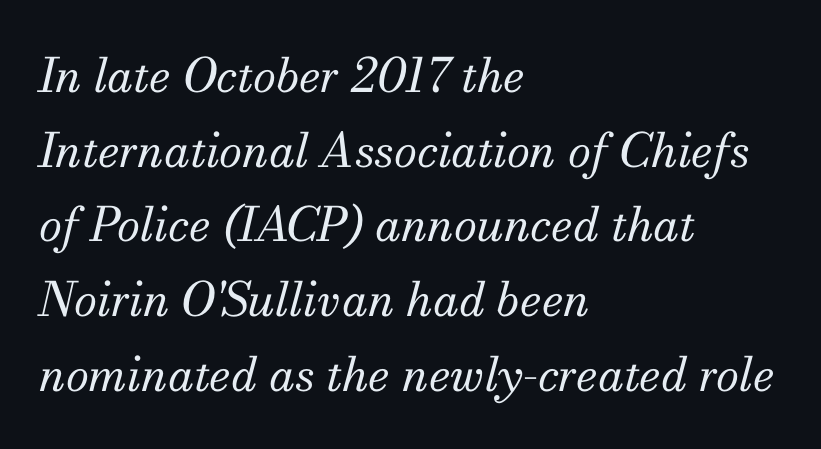
Q: Is the text bold? A: No.
Q: Is the text italic (slanted)? A: Yes, it leans right by about 13 degrees.
Q: Is the typeface a serif or a sans-serif typeface? A: Serif.
Q: Is the text underlined? A: No.
Q: How is the paragraph aligned? A: Left-aligned.
Q: Is the spacing between letters normal or unusually wide? A: Normal.
Q: Is the spacing between lines tight, normal or loose? A: Normal.
Q: Width (condensed, normal, or wide)? A: Normal.
Q: Stroke contrast? A: Medium.
Q: x-height? A: Small.
Q: Monospaced? A: No.
